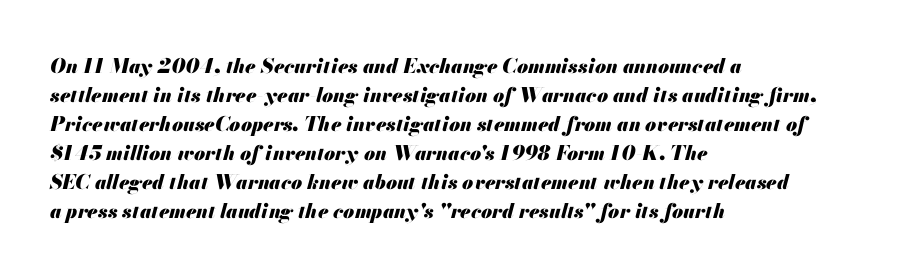
Q: Is the text bold? A: Yes.
Q: Is the text italic (slanted)? A: Yes, it leans right by about 13 degrees.
Q: Is the text underlined? A: No.
Q: How is the paragraph aligned? A: Left-aligned.
Q: Is the spacing between letters normal or unusually wide? A: Normal.
Q: Is the spacing between lines tight, normal or loose? A: Normal.
